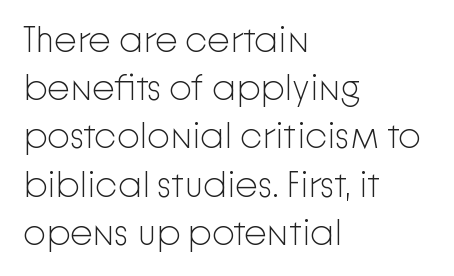
This is not heavy type; no bold has been used. No extra tracking has been applied to these lines. If you measured baseline to baseline, you'd find a middling distance. Does the lettering tilt? It doesn't — this is upright.
